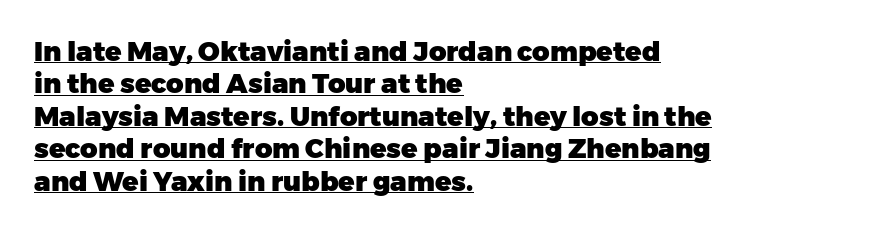
The image shows 27 px bold type, upright; set left-aligned, line spacing 1.2x, normal letter spacing, underlined.
